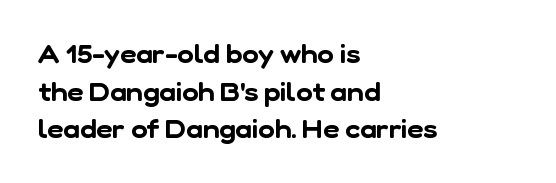
{"underline": "no", "align": "left", "line_spacing": "normal", "line_spacing_ratio": 1.51, "letter_spacing": "normal", "letter_spacing_em": 0.0, "glyph_px": 25}
